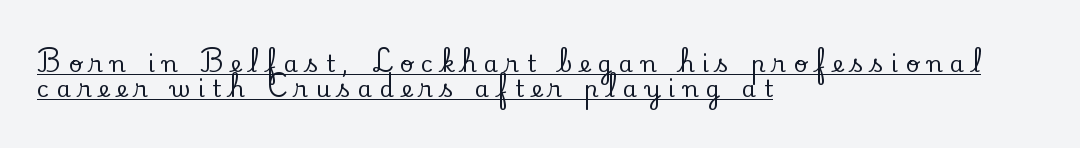
Q: Is the text italic (slanted)? A: No, it is upright.
Q: Is the text underlined? A: Yes.
Q: How is the paragraph aligned? A: Left-aligned.
Q: Is the spacing between letters normal or unusually wide? A: Unusually wide.
Q: Is the spacing between lines tight, normal or loose? A: Tight.
